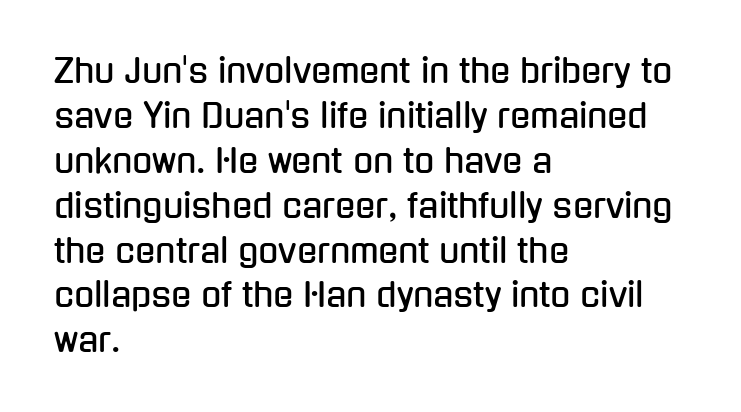
The image shows 33 px condensed sans-serif type, upright; set left-aligned, normal line spacing (1.36x), normal letter spacing, not underlined; low stroke contrast and a medium x-height.
